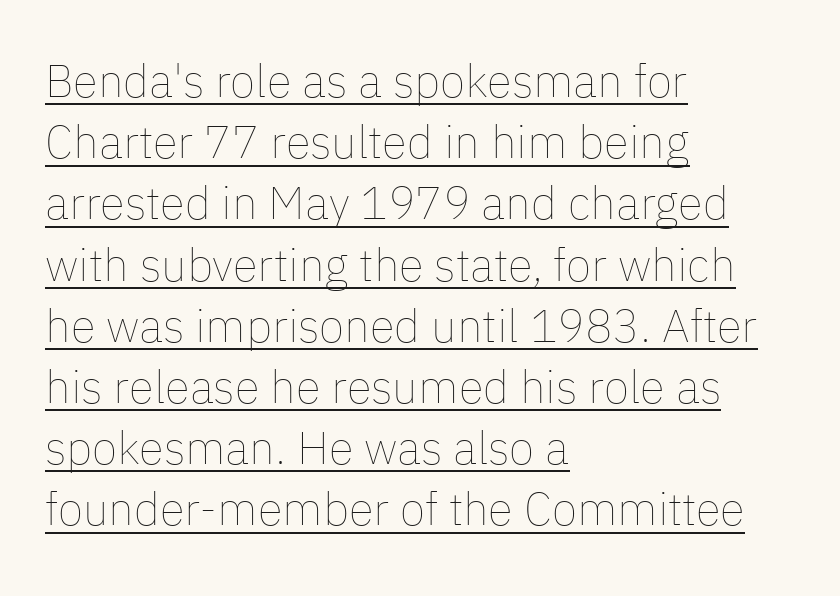
Has an underline been added? It has. Whoever set this chose a conventional vertical rhythm. Summary of weight: not heavy and not bold. This is the regular roman posture of the typeface. Left-aligned paragraph, ragged on the right.
